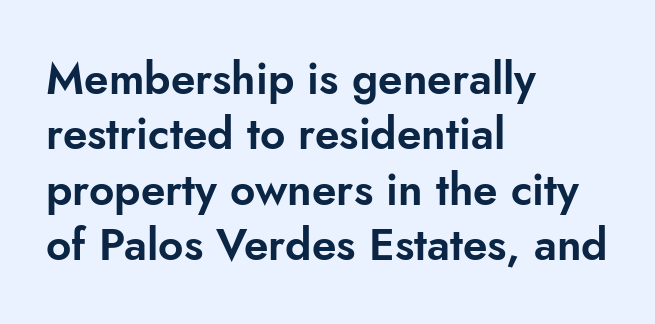
The image shows 44 px sans-serif type, upright; set left-aligned, normal line spacing (1.26x), normal letter spacing, not underlined; low stroke contrast and a small x-height.
